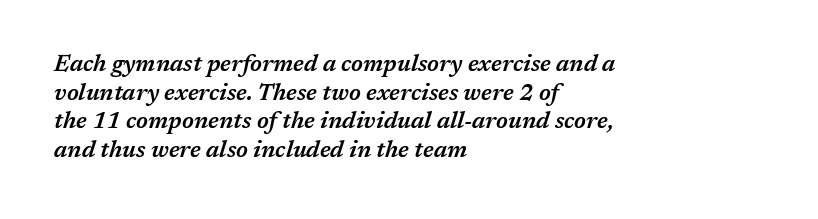
The image shows 23 px text type, italic (leaning right); set left-aligned, normal line spacing (1.25x), normal letter spacing, not underlined.
